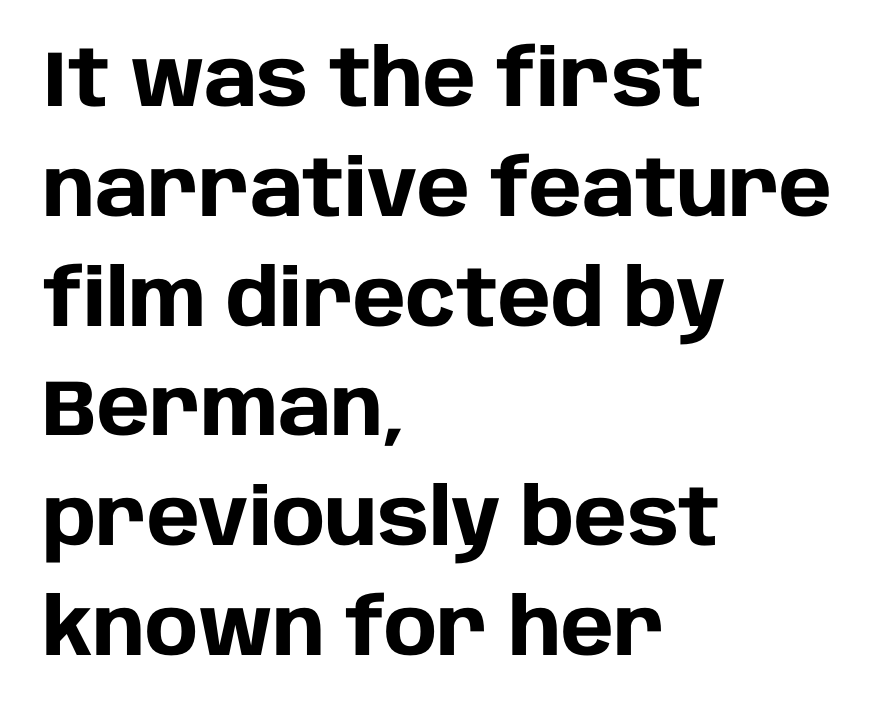
Only glyphs here, with clear space below each row. The typesetting leans heavy: a genuine bold. Every row of glyphs begins at an identical x-position on the left. Compared with typical paragraphs, the rows here are spaced about the same. Ascenders rise straight up at ninety degrees.
